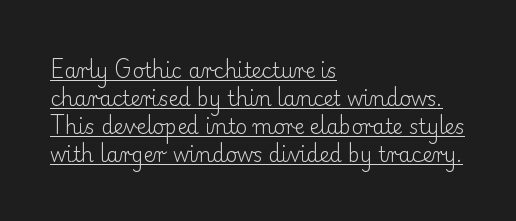
Q: Is the text bold? A: No.
Q: Is the text italic (slanted)? A: No, it is upright.
Q: Is the text underlined? A: Yes.
Q: How is the paragraph aligned? A: Left-aligned.
Q: Is the spacing between letters normal or unusually wide? A: Normal.
Q: Is the spacing between lines tight, normal or loose? A: Normal.
